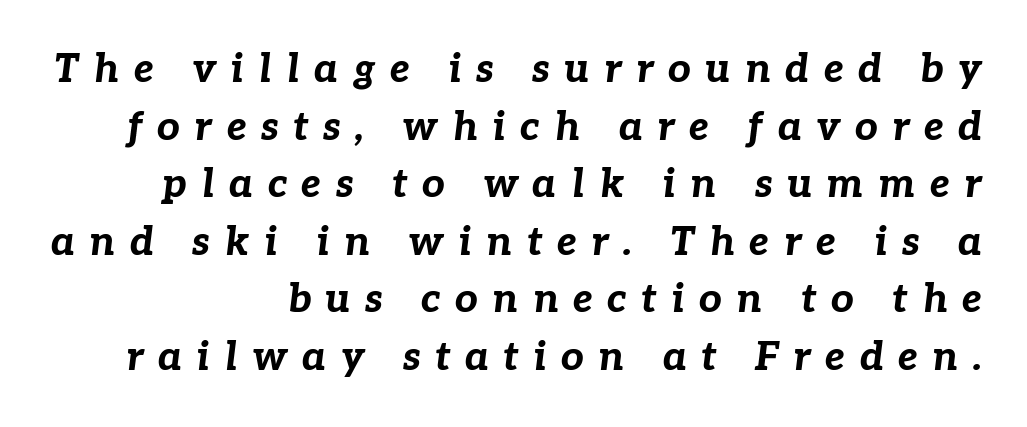
The image shows 40 px bold type, italic (leaning right); set right-aligned, normal line spacing (1.44x), unusually wide letter spacing (+0.36 em), not underlined; low stroke contrast and a medium x-height.
